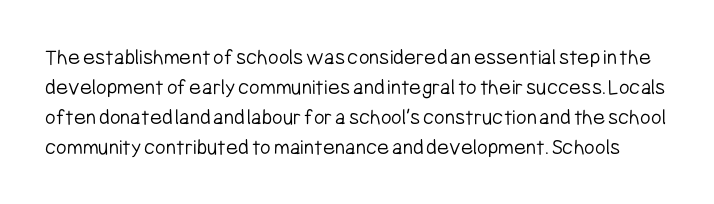
Q: Is the text bold? A: No.
Q: Is the text italic (slanted)? A: No, it is upright.
Q: Is the text underlined? A: No.
Q: Is the spacing between letters normal or unusually wide? A: Normal.
Q: Is the spacing between lines tight, normal or loose? A: Normal.
